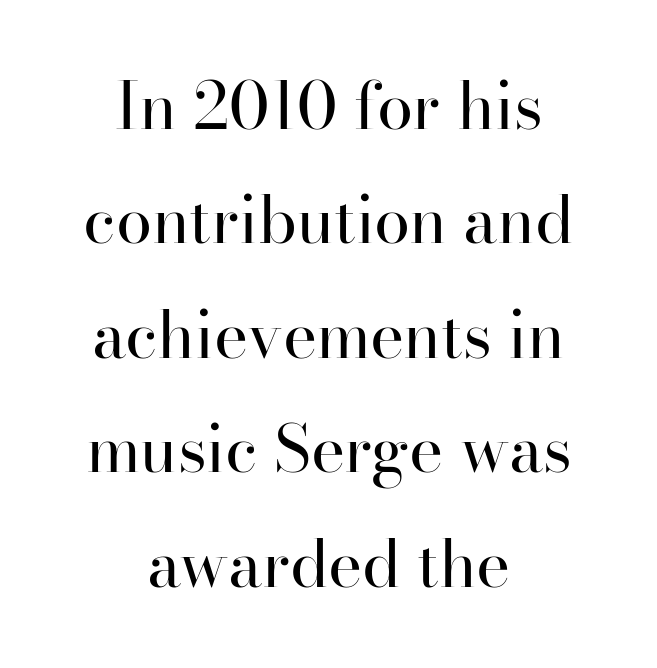
Q: Is the text bold? A: No.
Q: Is the text italic (slanted)? A: No, it is upright.
Q: Is the typeface a serif or a sans-serif typeface? A: Serif.
Q: Is the text underlined? A: No.
Q: How is the paragraph aligned? A: Centered.
Q: Is the spacing between letters normal or unusually wide? A: Normal.
Q: Width (condensed, normal, or wide)? A: Normal.
Q: Stroke contrast? A: High.
Q: x-height? A: Small.
Q: Monospaced? A: No.
